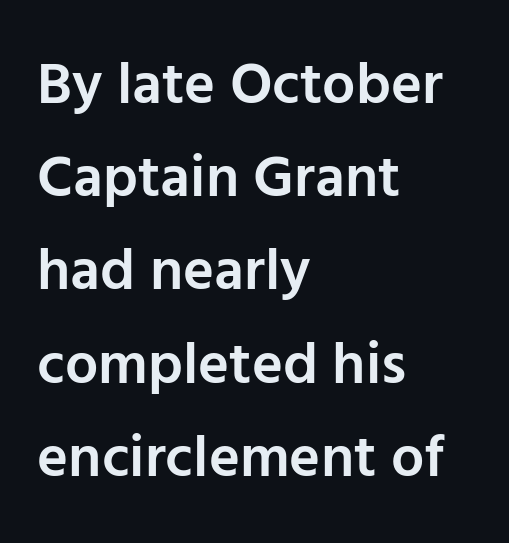
{"serif": "no", "italic": "no", "bold": "semi", "weight": "semibold", "width": "normal", "stroke_contrast": "low", "x_height": "medium", "monospaced": "no", "underline": "no", "align": "left", "line_spacing": "normal", "line_spacing_ratio": 1.58, "letter_spacing": "normal", "letter_spacing_em": 0.0, "glyph_px": 59}
